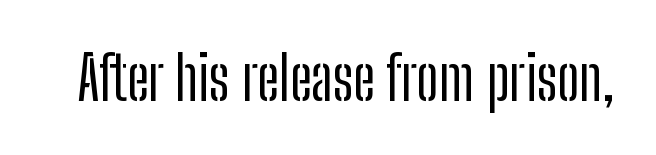
{"serif": "no", "italic": "no", "width": "condensed", "stroke_contrast": "low", "x_height": "medium", "monospaced": "no", "underline": "no", "letter_spacing": "normal", "letter_spacing_em": 0.0, "glyph_px": 60}
